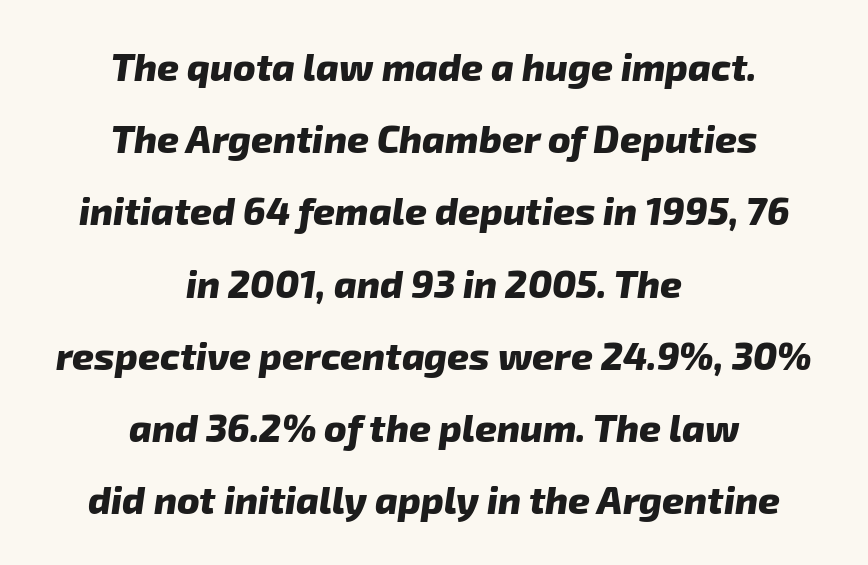
Q: Is the text bold? A: Yes.
Q: Is the typeface a serif or a sans-serif typeface? A: Sans-serif.
Q: Is the text underlined? A: No.
Q: How is the paragraph aligned? A: Centered.
Q: Is the spacing between letters normal or unusually wide? A: Normal.
Q: Is the spacing between lines tight, normal or loose? A: Loose.
Q: Width (condensed, normal, or wide)? A: Normal.
Q: Stroke contrast? A: Low.
Q: x-height? A: Medium.
Q: Monospaced? A: No.
